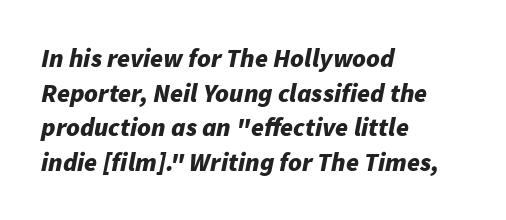
Successive baselines arrive at the customary interval. Italic: yes, the glyphs are oblique. The lines are quadded left. Strong, thick strokes mark this as bold type.
